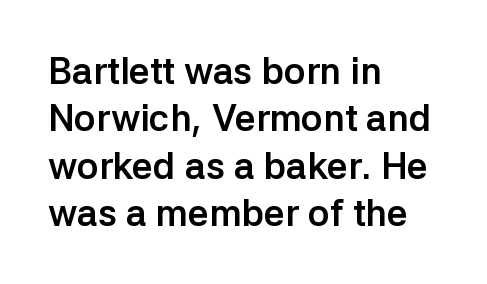
{"serif": "no", "italic": "no", "bold": "yes", "weight": "semibold", "width": "normal", "stroke_contrast": "low", "x_height": "medium", "monospaced": "no", "underline": "no", "align": "left", "line_spacing": "normal", "line_spacing_ratio": 1.28, "letter_spacing": "normal", "letter_spacing_em": 0.0, "glyph_px": 37}
